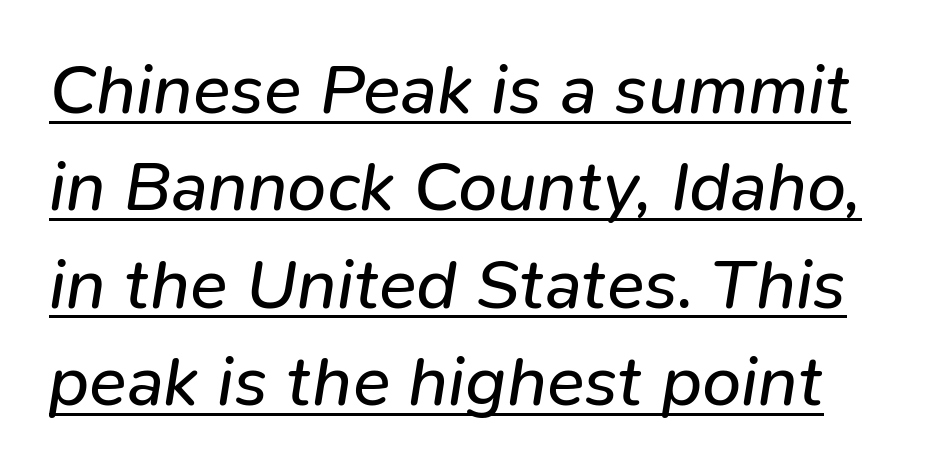
{"italic": "yes", "lean": "right", "slant_degrees": 9, "bold": "no", "weight": "regular", "width": "normal", "stroke_contrast": "low", "x_height": "medium", "monospaced": "no", "underline": "yes", "line_spacing": "normal", "line_spacing_ratio": 1.39, "letter_spacing": "normal", "letter_spacing_em": 0.0, "glyph_px": 70}
